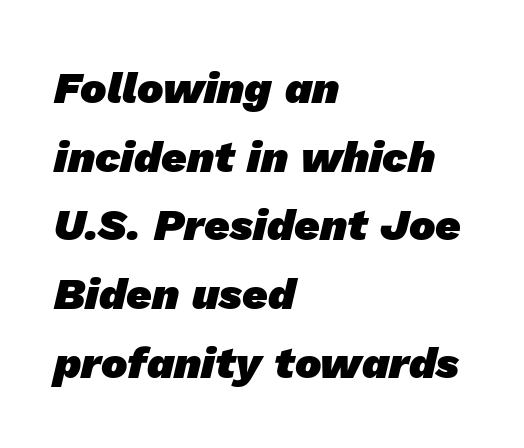
Q: Is the text bold? A: Yes.
Q: Is the typeface a serif or a sans-serif typeface? A: Sans-serif.
Q: Is the text underlined? A: No.
Q: How is the paragraph aligned? A: Left-aligned.
Q: Is the spacing between letters normal or unusually wide? A: Normal.
Q: Is the spacing between lines tight, normal or loose? A: Normal.
Q: Width (condensed, normal, or wide)? A: Normal.
Q: Stroke contrast? A: Low.
Q: x-height? A: Medium.
Q: Monospaced? A: No.
